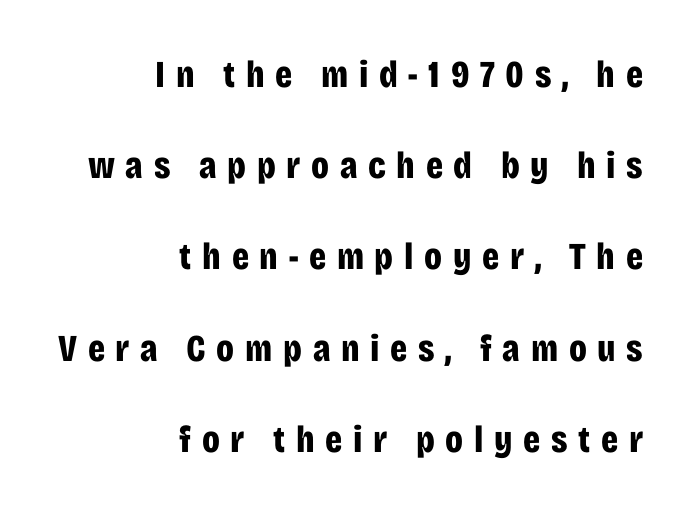
Q: Is the text bold? A: Yes.
Q: Is the text italic (slanted)? A: No, it is upright.
Q: Is the typeface a serif or a sans-serif typeface? A: Sans-serif.
Q: Is the text underlined? A: No.
Q: How is the paragraph aligned? A: Right-aligned.
Q: Is the spacing between letters normal or unusually wide? A: Unusually wide.
Q: Is the spacing between lines tight, normal or loose? A: Loose.
Q: Width (condensed, normal, or wide)? A: Condensed.
Q: Stroke contrast? A: Low.
Q: x-height? A: Large.
Q: Monospaced? A: No.
